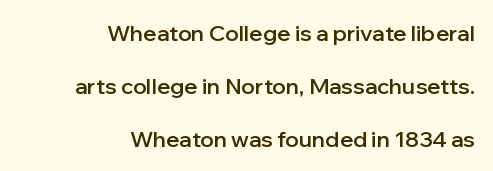
The image shows 22 px text type, upright; set right-aligned, loose line spacing (2.4x), normal letter spacing, not underlined.
